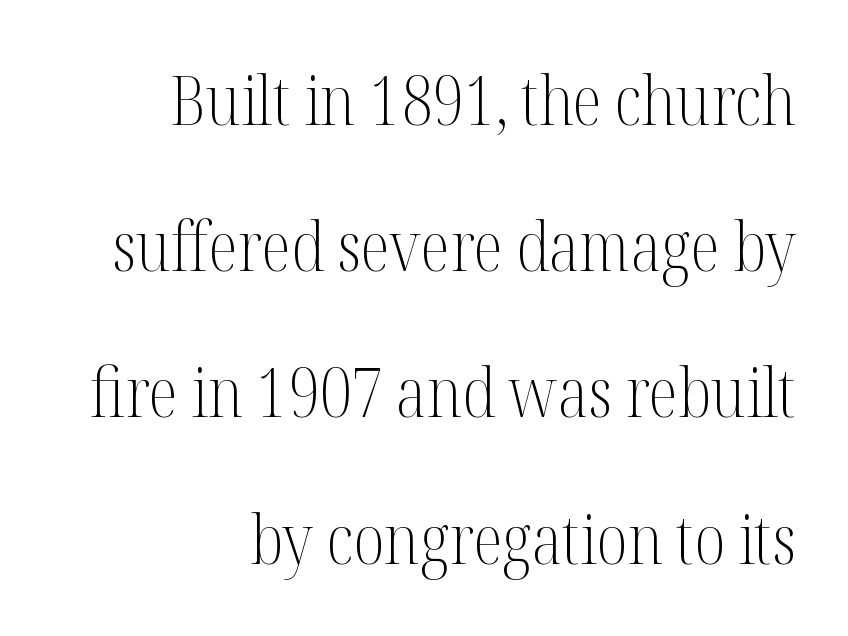
Posture: straight, roman, zero tilt. Only glyphs here, with clear space below each row. The ragged edge is on the left, which tells us the setting is flush right. Leading: increased. Is the type heavy? It reads as light-to-regular instead.
